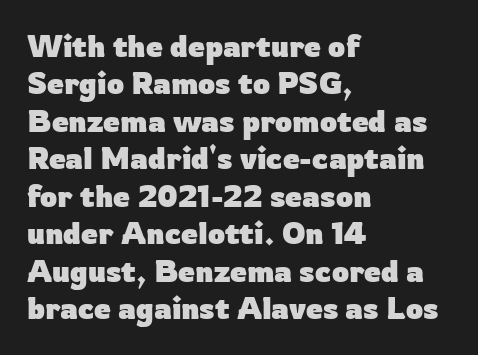
Q: Is the text bold? A: Yes.
Q: Is the text italic (slanted)? A: No, it is upright.
Q: Is the typeface a serif or a sans-serif typeface? A: Sans-serif.
Q: Is the text underlined? A: No.
Q: How is the paragraph aligned? A: Left-aligned.
Q: Is the spacing between letters normal or unusually wide? A: Normal.
Q: Is the spacing between lines tight, normal or loose? A: Normal.
Q: Width (condensed, normal, or wide)? A: Normal.
Q: Stroke contrast? A: Low.
Q: x-height? A: Medium.
Q: Monospaced? A: No.
